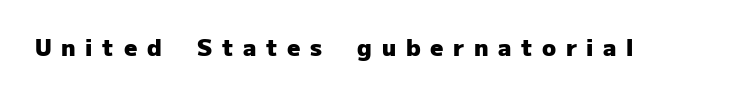
Q: Is the text bold? A: Yes.
Q: Is the text italic (slanted)? A: No, it is upright.
Q: Is the text underlined? A: No.
Q: Is the spacing between letters normal or unusually wide? A: Unusually wide.
